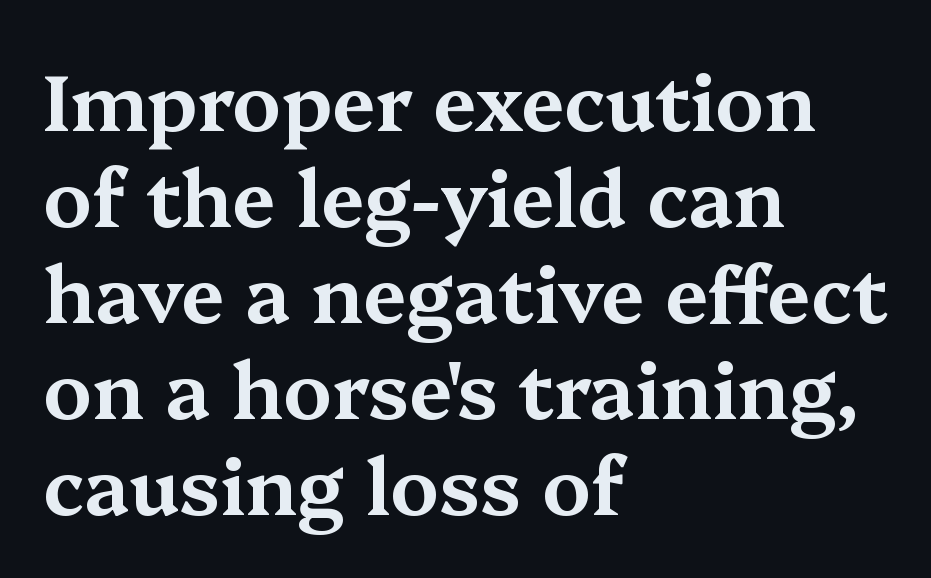
The image shows 78 px wide serif type, upright; set left-aligned, line spacing 1.23x, normal letter spacing, not underlined; medium stroke contrast and a medium x-height.
